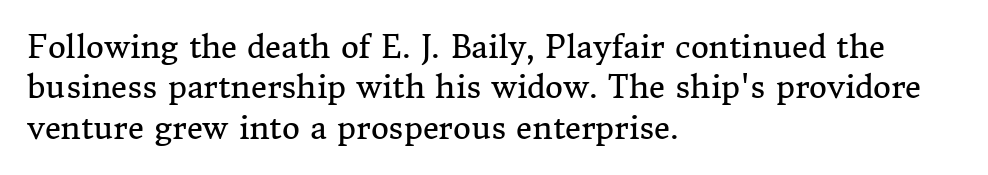
The image shows 31 px regular-weight serif type, upright; set left-aligned, normal line spacing (1.3x), normal letter spacing, not underlined; medium stroke contrast and a medium x-height.
